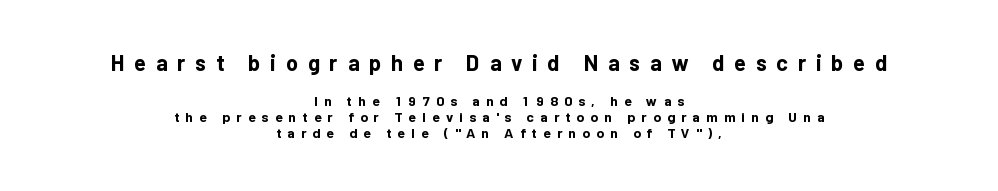
{"italic": "no", "bold": "yes", "underline": "no", "align": "center", "line_spacing": "tight", "line_spacing_ratio": 1.14, "letter_spacing": "wide", "letter_spacing_em": 0.44, "larger_block": "first", "size_ratio": 1.57, "glyph_px": 22}
